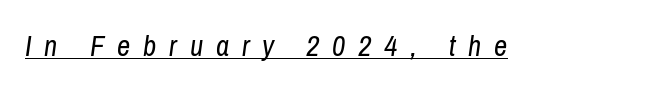
The image shows 29 px regular-weight, condensed type, italic (leaning right); set unusually wide letter spacing (+0.44 em), underlined; low stroke contrast and a medium x-height.
